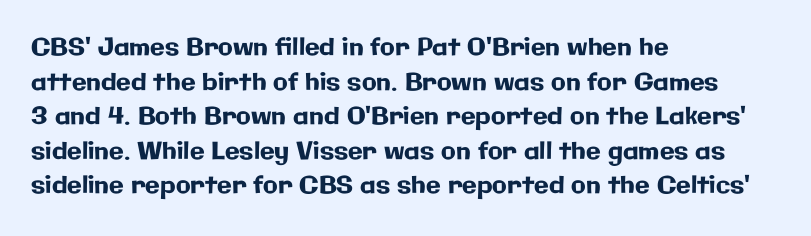
The compositor pushed each line to the left boundary. Compared with typical paragraphs, the rows here are spaced about the same. Here the glyphs are tracked normally, forming tight word shapes. Check the space under the baseline: it is left empty. You can tell it's not italic because the verticals are truly vertical.
